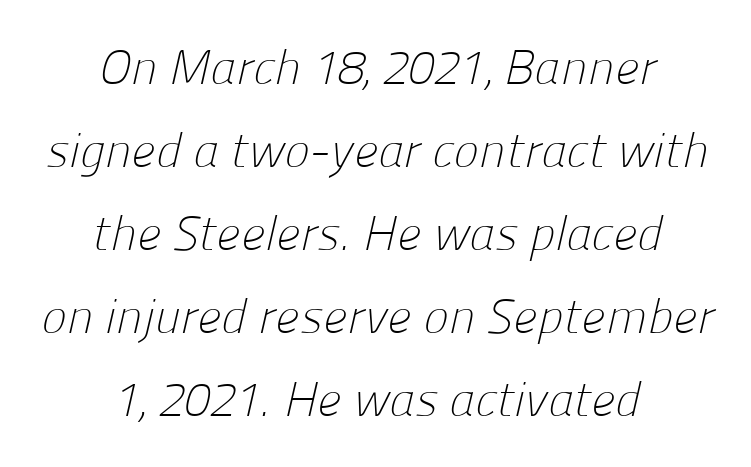
{"serif": "no", "bold": "no", "weight": "light", "width": "normal", "stroke_contrast": "low", "x_height": "medium", "monospaced": "no", "underline": "no", "align": "center", "line_spacing_ratio": 1.73, "letter_spacing": "normal", "letter_spacing_em": 0.0, "glyph_px": 48}
